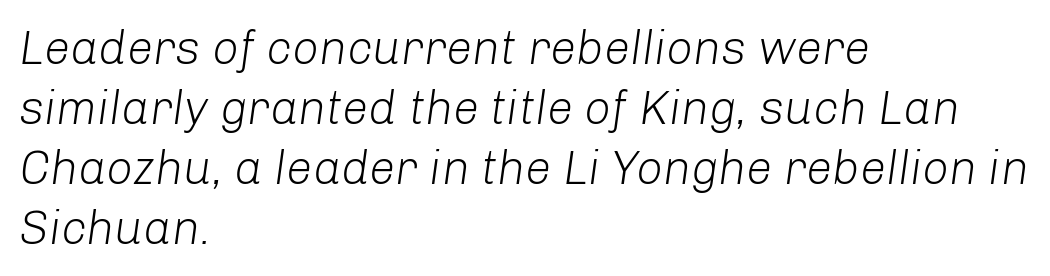
Q: Is the text bold? A: No.
Q: Is the text italic (slanted)? A: Yes, it leans right by about 8 degrees.
Q: Is the text underlined? A: No.
Q: How is the paragraph aligned? A: Left-aligned.
Q: Is the spacing between letters normal or unusually wide? A: Normal.
Q: Is the spacing between lines tight, normal or loose? A: Normal.
Q: Width (condensed, normal, or wide)? A: Normal.
Q: Stroke contrast? A: Low.
Q: x-height? A: Medium.
Q: Monospaced? A: No.
